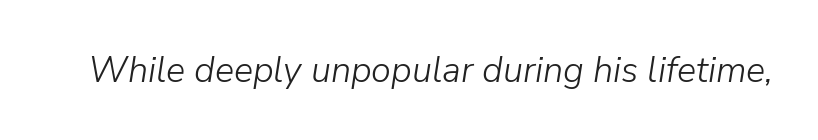
The space directly below the letters is spotless. Nobody touched the tracking dial on this one. Quick note: italic. Proportional: the letters do not fall into vertical columns.
